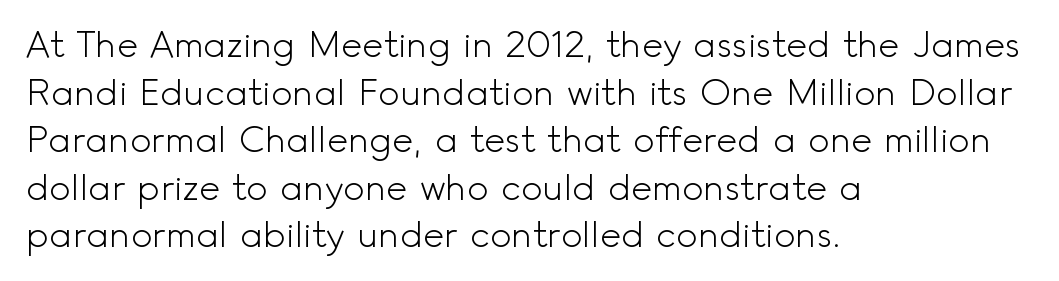
Italic: no, the glyphs are upright roman. This rendering uses left alignment, leaving the right contour irregular. Line spacing here is normal. The font family rendered here belongs to the sans-serif group. Here the designer chose a conventional face with non-uniform glyph widths.
